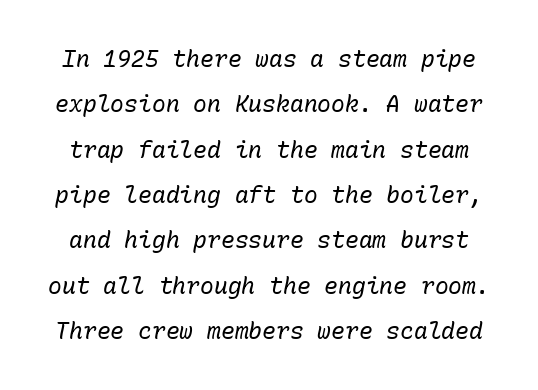
Quick note: interline space is abundant. Quick note: italic. Underline: absent. The letters look calm and open, with moderate or lighter stems. Does extra space separate the letters? No, they use regular spacing.
